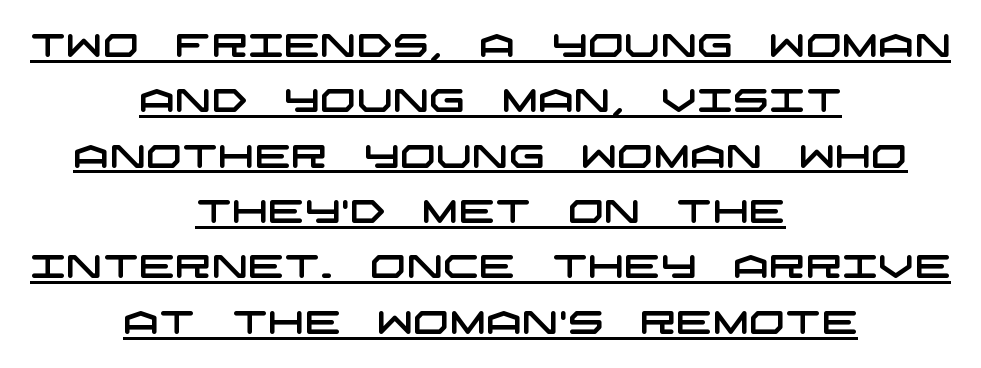
Q: Is the typeface a serif or a sans-serif typeface? A: Sans-serif.
Q: Is the text underlined? A: Yes.
Q: How is the paragraph aligned? A: Centered.
Q: Is the spacing between letters normal or unusually wide? A: Normal.
Q: Width (condensed, normal, or wide)? A: Wide.
Q: Stroke contrast? A: Low.
Q: x-height? A: Large.
